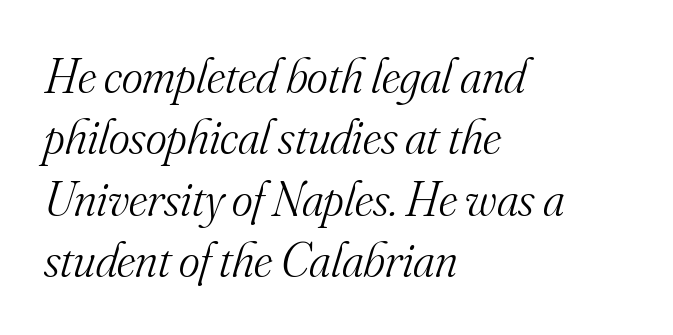
The face used here is rendered with its standard letterfit. Unlike a clean sans, this face finishes its strokes with serifs. Underline: absent. Is this a heavy cut? Hardly; it is regular or lighter. The font's italic variant was chosen for this text. These lines are set flush left with a ragged right edge.
